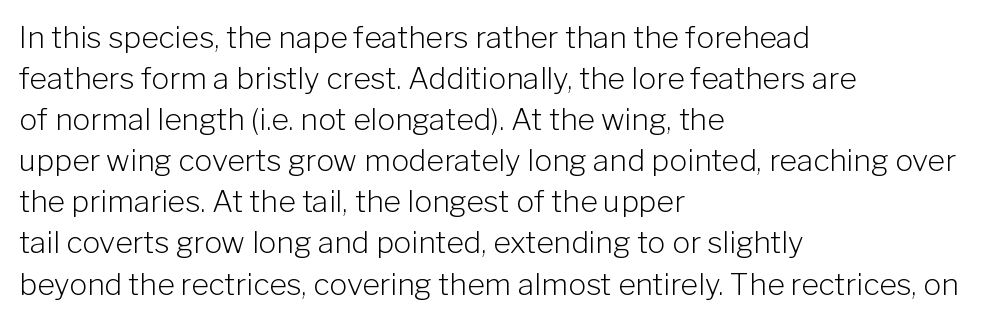
The rag falls on the right side of this text block. Words appear dense and cohesive because spacing is normal. The letters advance in unequal steps, a hallmark of proportional type. On a weight scale, this lands at 450 or below.
